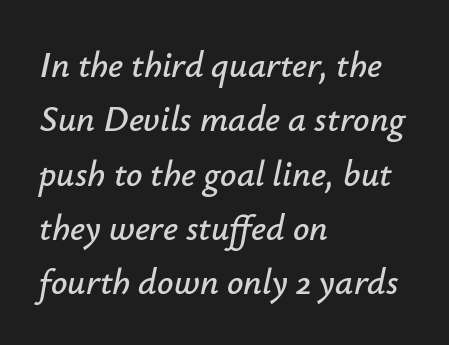
The image shows 36 px text type, italic (leaning right); set left-aligned, normal line spacing (1.51x), normal letter spacing, not underlined; low stroke contrast and a small x-height.
